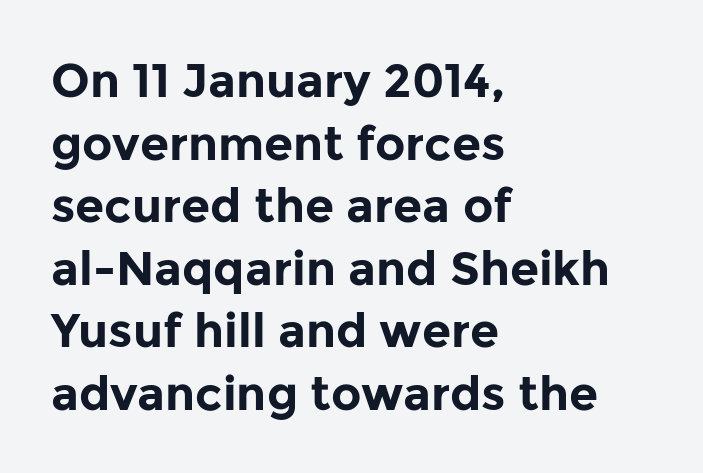
{"serif": "no", "italic": "no", "bold": "yes", "weight": "bold", "width": "normal", "stroke_contrast": "low", "x_height": "medium", "monospaced": "no", "underline": "no", "align": "left", "line_spacing": "normal", "line_spacing_ratio": 1.33, "letter_spacing": "normal", "letter_spacing_em": 0.0, "glyph_px": 47}
